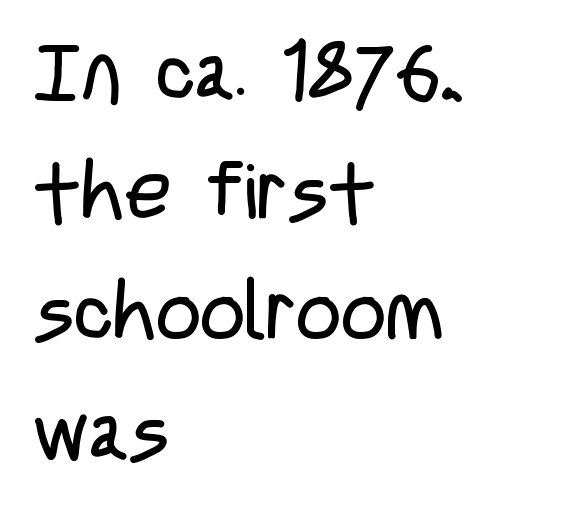
Q: Is the text bold? A: No.
Q: Is the text italic (slanted)? A: No, it is upright.
Q: Is the typeface a serif or a sans-serif typeface? A: Sans-serif.
Q: Is the text underlined? A: No.
Q: How is the paragraph aligned? A: Left-aligned.
Q: Is the spacing between letters normal or unusually wide? A: Normal.
Q: Is the spacing between lines tight, normal or loose? A: Normal.
Q: Width (condensed, normal, or wide)? A: Condensed.
Q: Stroke contrast? A: Low.
Q: x-height? A: Large.
Q: Monospaced? A: No.
